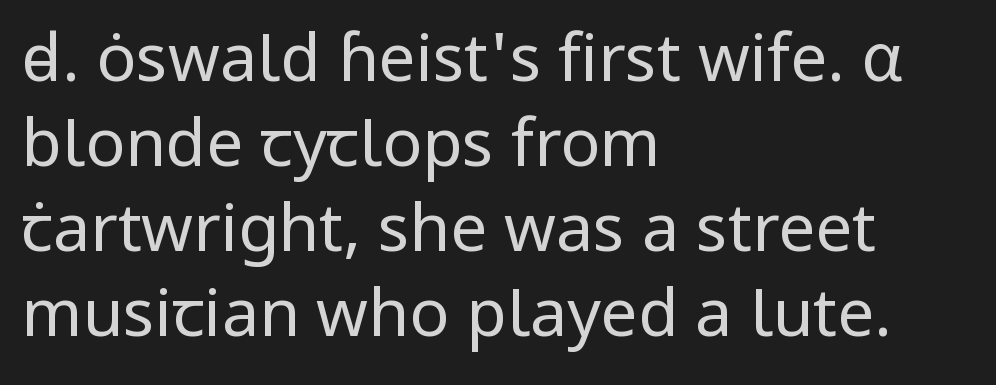
The image shows 66 px regular-weight sans-serif type, upright; set left-aligned, normal line spacing (1.29x), normal letter spacing, not underlined; low stroke contrast and a medium x-height.
